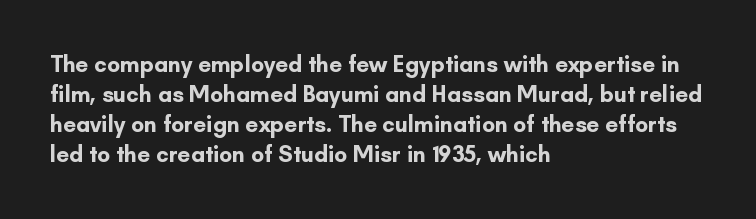
Does extra space separate the letters? No, they use regular spacing. The passage is arranged the way most books set body copy — flush left. Successive baselines arrive at the customary interval. Posture: upright roman. Is the type bold? Yes — the strokes are clearly thick and heavy.
